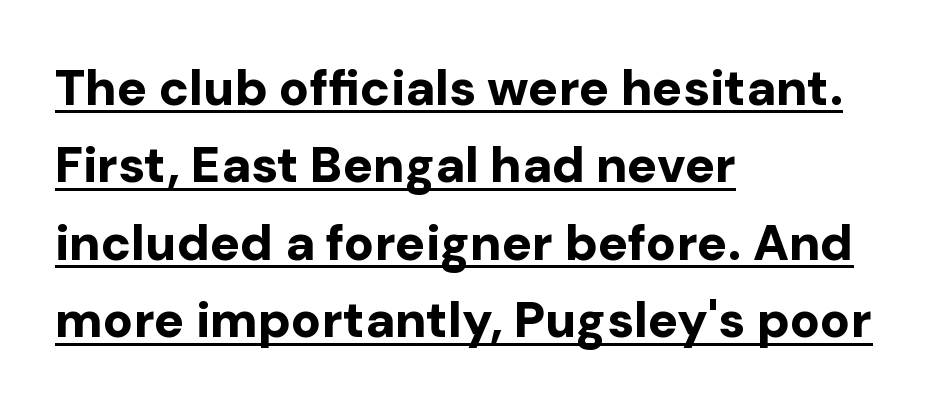
Q: Is the text bold? A: Yes.
Q: Is the text italic (slanted)? A: No, it is upright.
Q: Is the typeface a serif or a sans-serif typeface? A: Sans-serif.
Q: Is the text underlined? A: Yes.
Q: How is the paragraph aligned? A: Left-aligned.
Q: Is the spacing between letters normal or unusually wide? A: Normal.
Q: Is the spacing between lines tight, normal or loose? A: Normal.
Q: Width (condensed, normal, or wide)? A: Normal.
Q: Stroke contrast? A: Low.
Q: x-height? A: Medium.
Q: Monospaced? A: No.
